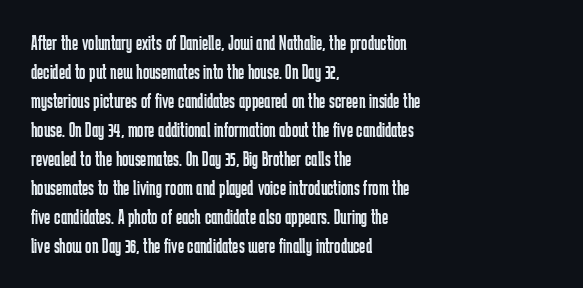
{"italic": "no", "bold": "no", "underline": "no", "align": "left", "line_spacing": "normal", "line_spacing_ratio": 1.38, "letter_spacing": "normal", "letter_spacing_em": 0.0, "glyph_px": 21}
